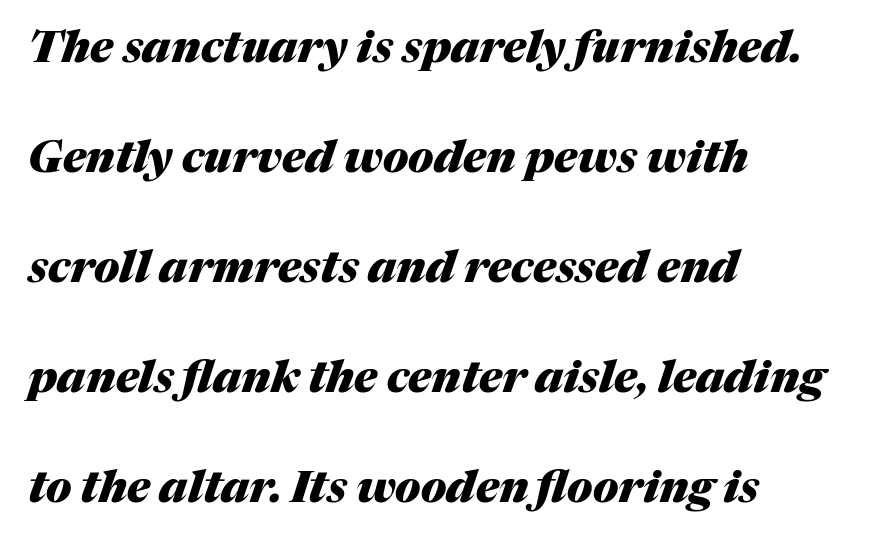
The image shows 44 px heavy type, italic (leaning right); set left-aligned, loose line spacing (2.5x), normal letter spacing, not underlined; medium stroke contrast and a medium x-height.
